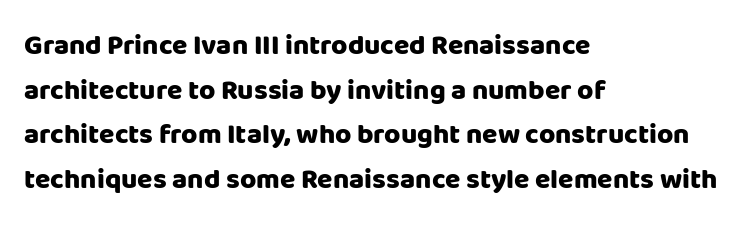
This sample has the flowing, uneven cadence of proportional lettering. Caption: multi-line text, flush left, ragged right. The rendering uses a moderate line-height, typical for paragraphs. The line texture is even and compact thanks to regular tracking. Classification — sans serif. A roman cut, with each character standing at attention.
